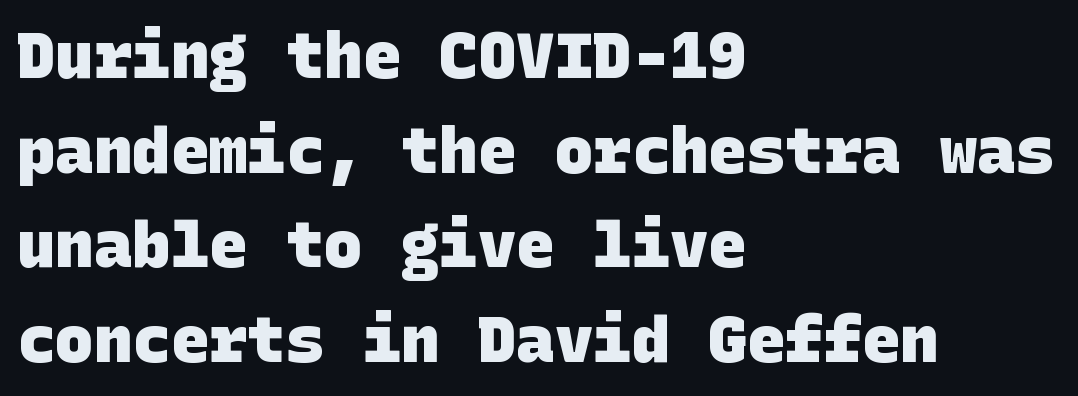
Classification — sans serif. Summary of weight: heavy, a full bold. Successive baselines arrive at the customary interval. Unmarked baselines from the first word to the last.
